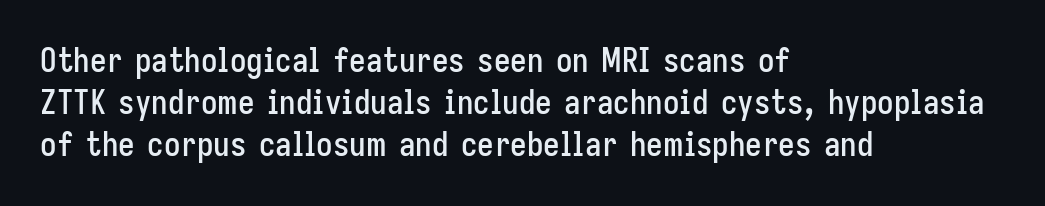
The image shows 33 px condensed sans-serif type, upright; set left-aligned, normal line spacing (1.27x), normal letter spacing, not underlined; low stroke contrast and a medium x-height.
